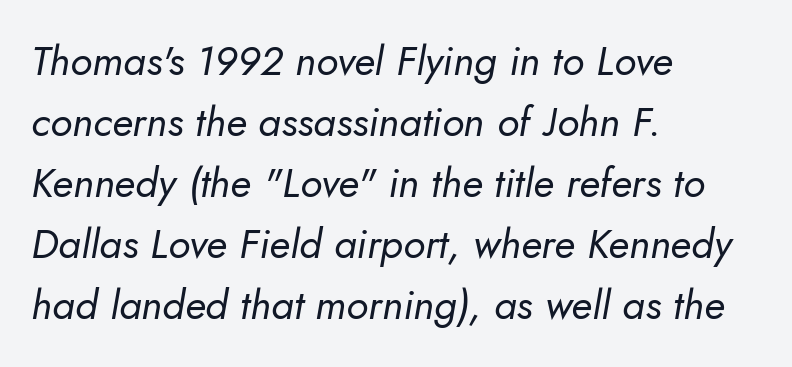
The image shows 41 px regular-weight sans-serif type; set left-aligned, normal line spacing (1.49x), normal letter spacing, not underlined; low stroke contrast and a small x-height.
